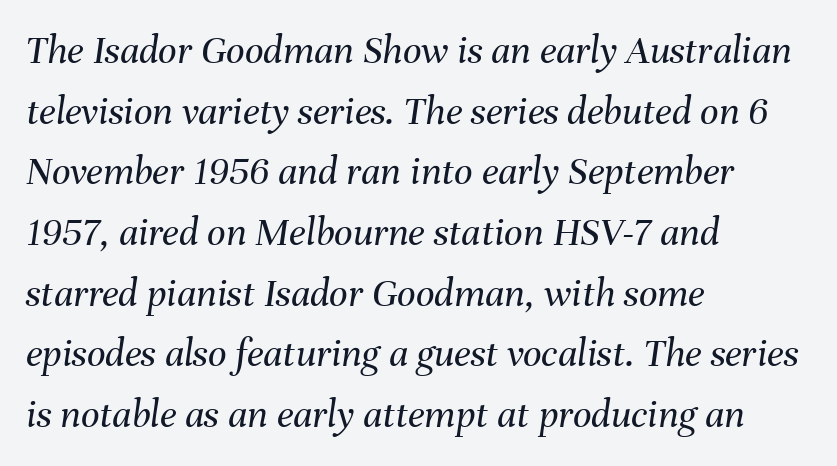
The image shows 41 px regular-weight type, italic (leaning right); set left-aligned, normal line spacing (1.48x), normal letter spacing, not underlined; medium stroke contrast and a medium x-height.
